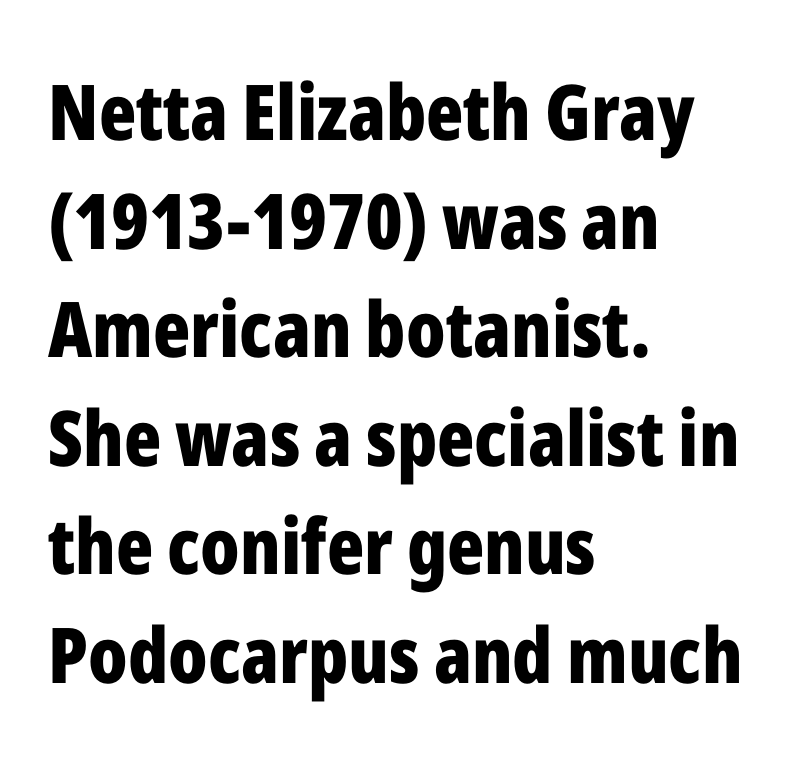
Summary of weight: heavy, a full bold. Unmarked baselines from the first word to the last. Students, observe: this is what conventionally led text looks like. Is there any slant? The stems are plumb. Spacing verdict: proportional, widths tailored to each character. Notice how the passage keeps a crisp vertical edge on the left only.
